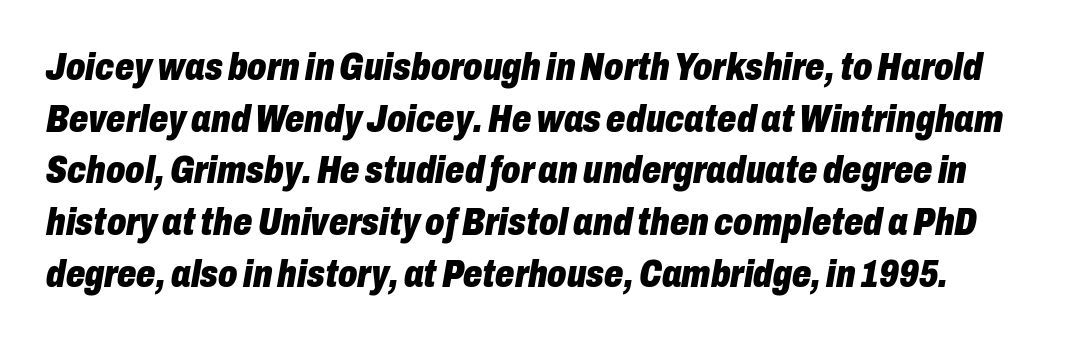
{"italic": "yes", "lean": "right", "slant_degrees": 10, "bold": "yes", "weight": "heavy", "width": "condensed", "stroke_contrast": "low", "x_height": "medium", "monospaced": "no", "underline": "no", "line_spacing": "normal", "line_spacing_ratio": 1.36, "letter_spacing": "normal", "letter_spacing_em": 0.0, "glyph_px": 38}
